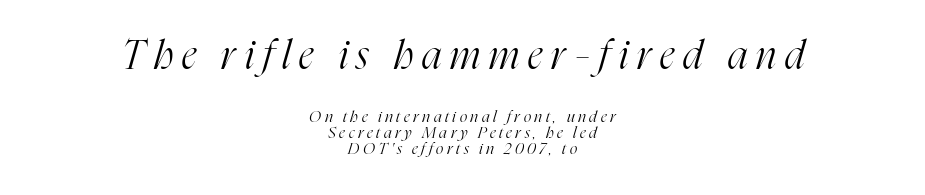
Notice how descenders almost collide with the ascenders below — that's tight leading. Would a proofreader flag this as italicized? Yes. The paragraph has two soft edges and a firm central axis. You get the large type first, then a drop to smaller type. Weight class: somewhere from thin through regular.
